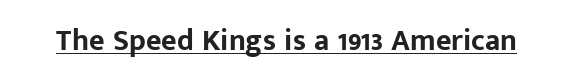
The image shows 30 px bold sans-serif type, upright; set normal letter spacing, underlined; low stroke contrast and a medium x-height.
